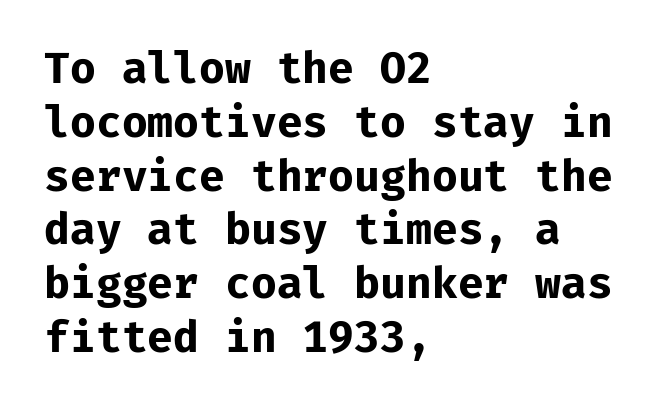
The image shows 42 px bold sans-serif type, upright; set left-aligned, normal line spacing (1.28x), normal letter spacing, not underlined; low stroke contrast and a medium x-height.
